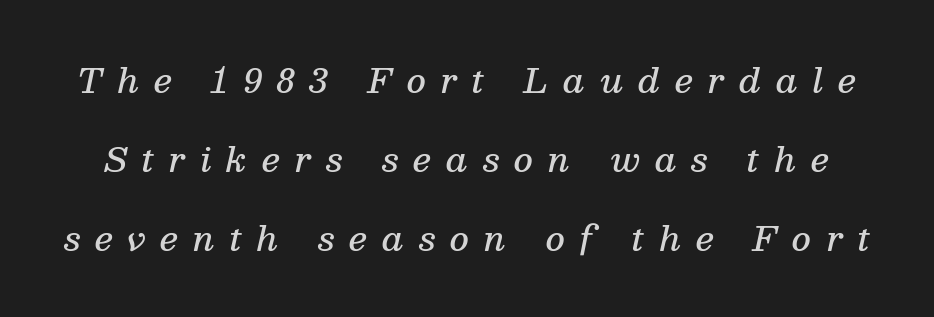
The image shows 33 px semibold serif type, italic (leaning right); set loose line spacing (2.39x), unusually wide letter spacing (+0.45 em), not underlined; medium stroke contrast and a medium x-height.
